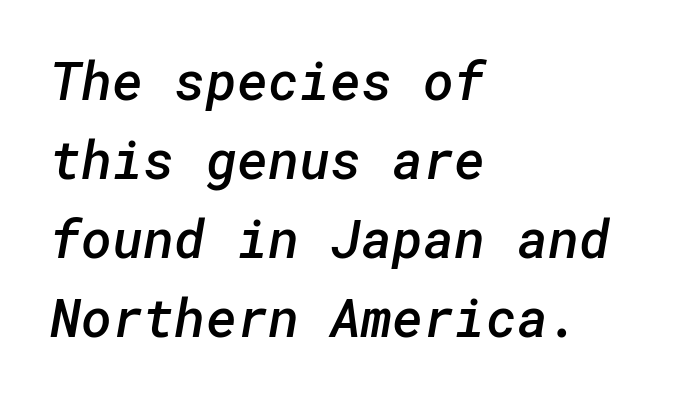
The image shows 53 px semibold sans-serif type; set left-aligned, normal line spacing (1.49x), normal letter spacing, not underlined; low stroke contrast and a medium x-height.
